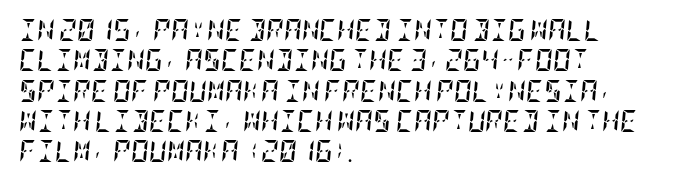
{"italic": "yes", "lean": "right", "slant_degrees": 5, "bold": "yes", "underline": "no", "align": "left", "line_spacing": "normal", "line_spacing_ratio": 1.38, "letter_spacing": "normal", "letter_spacing_em": 0.0, "glyph_px": 22}
